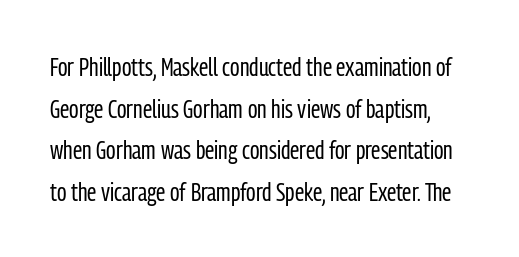
{"italic": "no", "bold": "no", "underline": "no", "line_spacing": "normal", "line_spacing_ratio": 1.6, "letter_spacing": "normal", "letter_spacing_em": 0.0, "glyph_px": 26}
